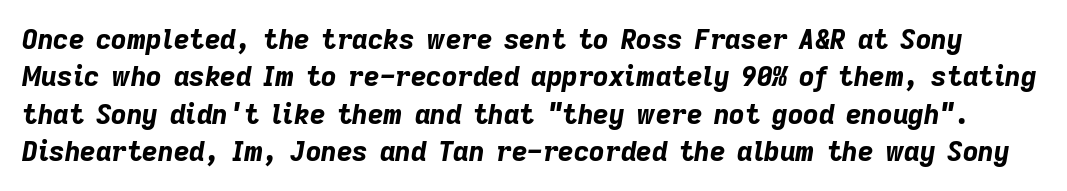
The image shows 27 px bold type, italic (leaning right); set normal line spacing (1.38x), normal letter spacing, not underlined.
